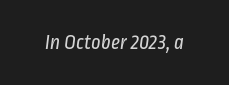
Students, note that the glyphs here touch the page at normal intervals. The typesetting does not lean heavy: it is not bold. Descender tails drop into unmarked territory.
